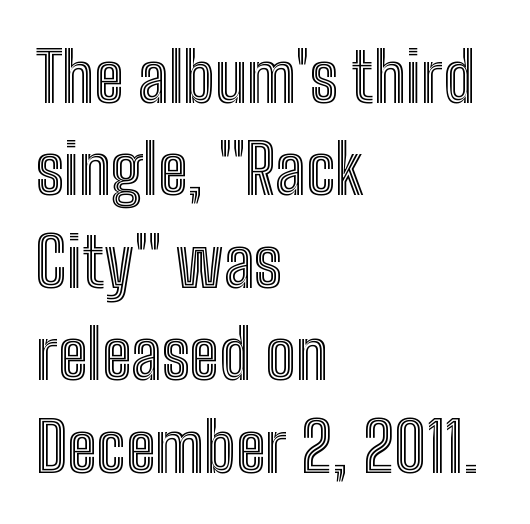
{"italic": "no", "width": "condensed", "x_height": "medium", "monospaced": "no", "underline": "no", "align": "left", "line_spacing": "normal", "line_spacing_ratio": 1.36, "letter_spacing": "normal", "letter_spacing_em": 0.0, "glyph_px": 68}
